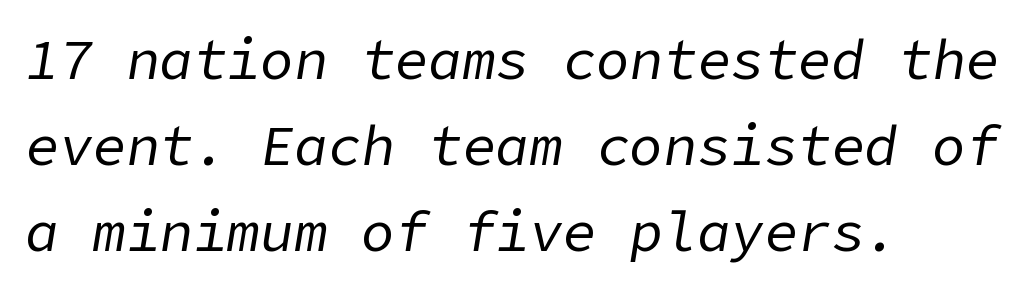
Q: Is the text bold? A: No.
Q: Is the text italic (slanted)? A: Yes, it leans right by about 9 degrees.
Q: Is the text underlined? A: No.
Q: How is the paragraph aligned? A: Left-aligned.
Q: Is the spacing between letters normal or unusually wide? A: Normal.
Q: Is the spacing between lines tight, normal or loose? A: Normal.
Q: Width (condensed, normal, or wide)? A: Normal.
Q: Stroke contrast? A: Low.
Q: x-height? A: Medium.
